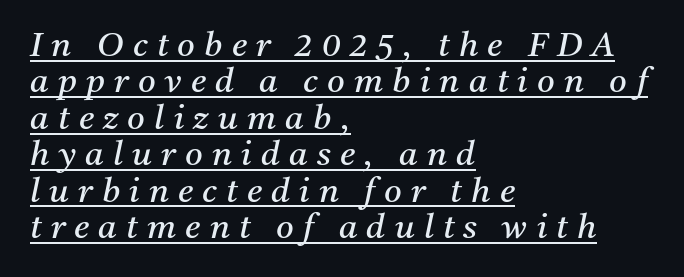
The image shows 34 px regular-weight serif type, italic (leaning right); set left-aligned, tight line spacing (1.07x), unusually wide letter spacing (+0.27 em), underlined; medium stroke contrast and a medium x-height.
